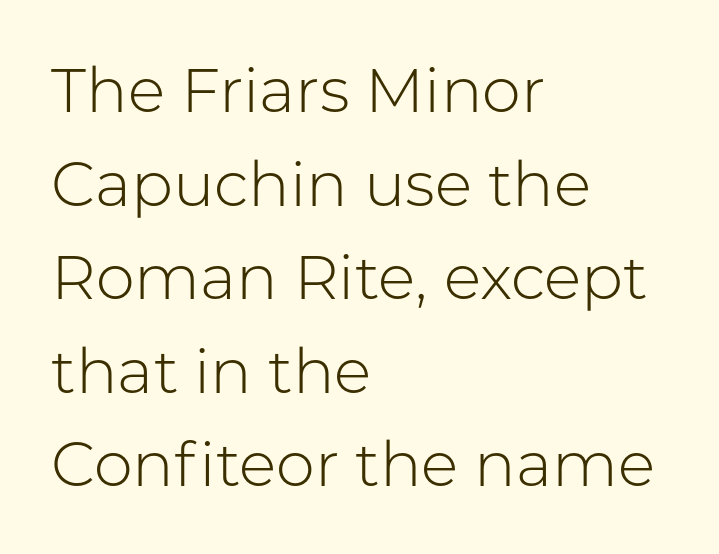
The image shows 62 px light sans-serif type, upright; set left-aligned, normal line spacing (1.51x), normal letter spacing, not underlined; low stroke contrast and a medium x-height.
